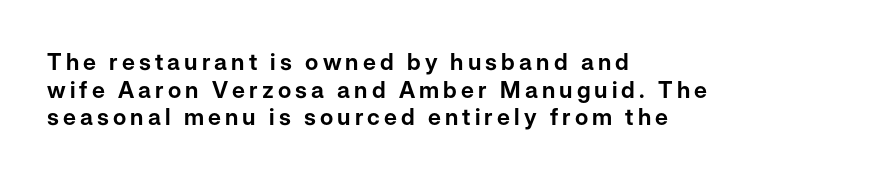
{"italic": "no", "underline": "no", "align": "left", "line_spacing_ratio": 1.2, "glyph_px": 23}
